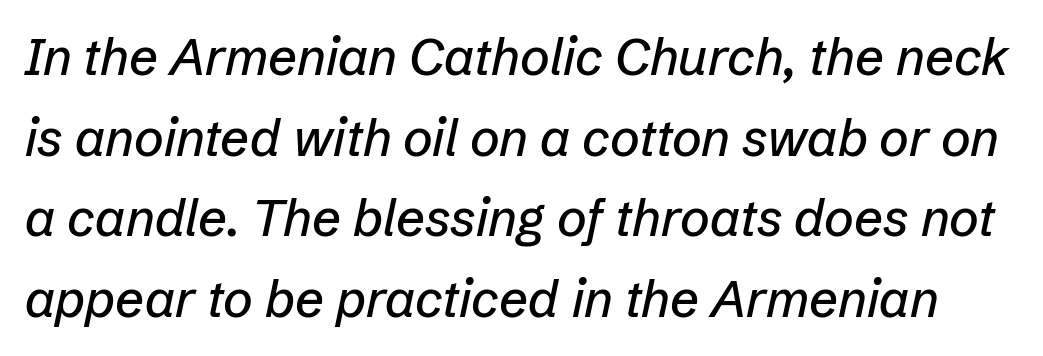
Underlining? Definitely not there. Think of a printed novel: that variable character pitch is what you see here. The rendering keeps characters at their native spacing. Normally led — the rows are evenly, conventionally spaced. Compared with ordinary roman type, these characters are visibly tilted.
